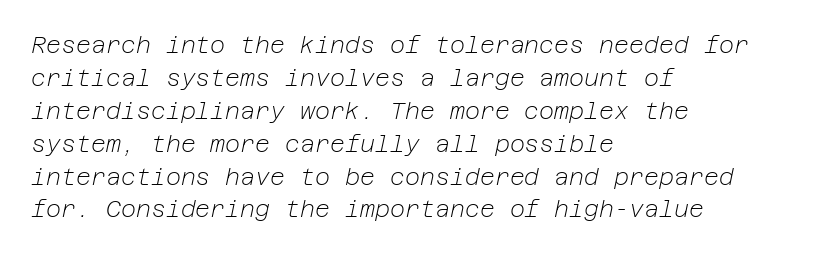
Q: Is the text bold? A: No.
Q: Is the text italic (slanted)? A: Yes, it leans right by about 12 degrees.
Q: Is the text underlined? A: No.
Q: How is the paragraph aligned? A: Left-aligned.
Q: Is the spacing between letters normal or unusually wide? A: Normal.
Q: Is the spacing between lines tight, normal or loose? A: Normal.
